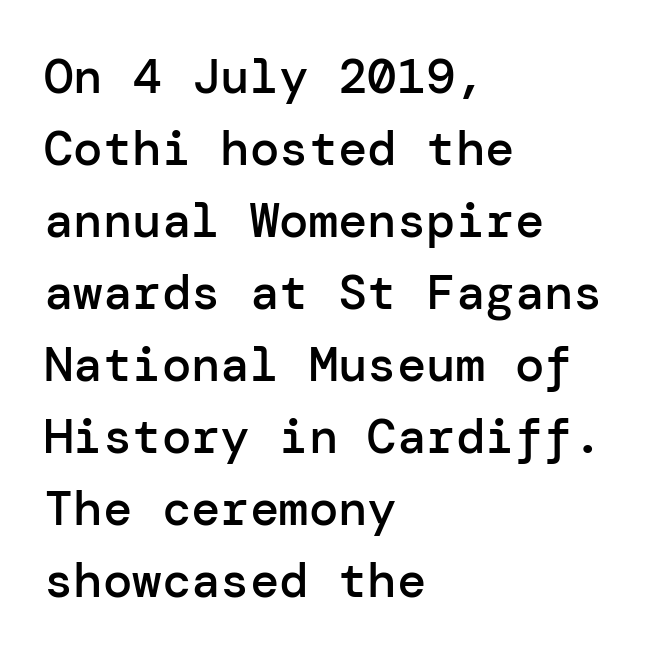
Is the letter spacing exaggerated? No — it looks like the ordinary default. Each line starts at the same left margin while the right side varies. These words are printed semibold, heavier than regular yet not bold. Rule under the text: the space is simply empty.
